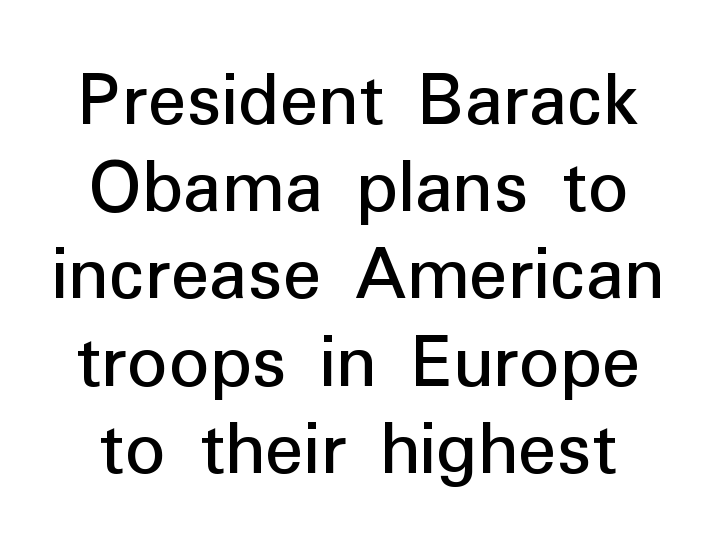
Q: Is the text bold? A: No.
Q: Is the text italic (slanted)? A: No, it is upright.
Q: Is the typeface a serif or a sans-serif typeface? A: Sans-serif.
Q: Is the text underlined? A: No.
Q: Is the spacing between letters normal or unusually wide? A: Normal.
Q: Is the spacing between lines tight, normal or loose? A: Tight.
Q: Width (condensed, normal, or wide)? A: Normal.
Q: Stroke contrast? A: Low.
Q: x-height? A: Medium.
Q: Monospaced? A: No.
